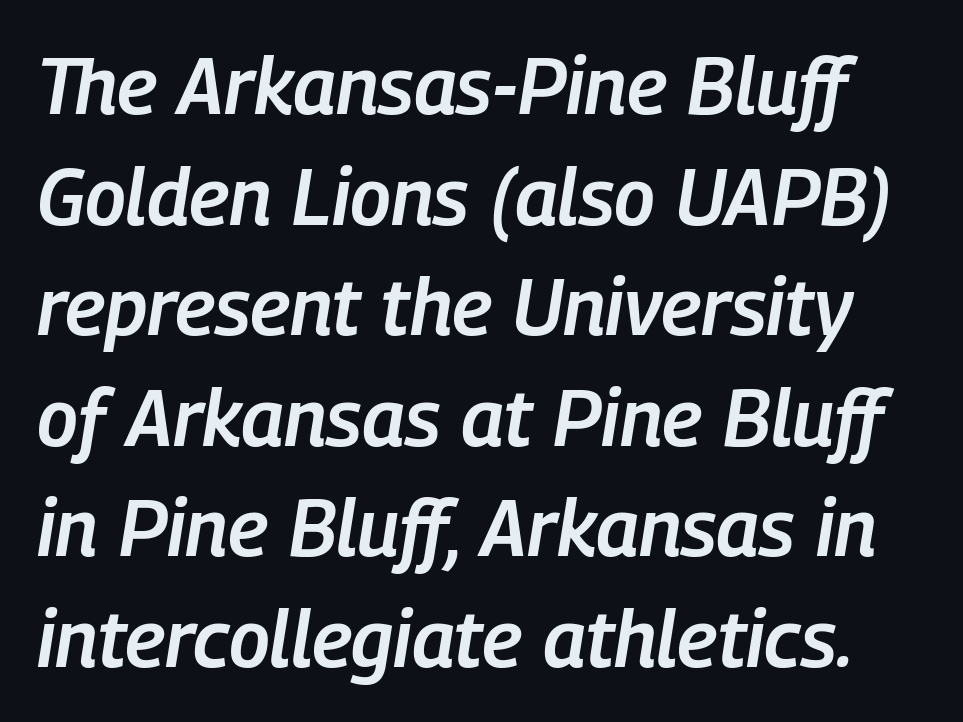
The image shows 79 px semibold, condensed type, italic (leaning right); set normal line spacing (1.4x), normal letter spacing, not underlined; low stroke contrast and a medium x-height.
